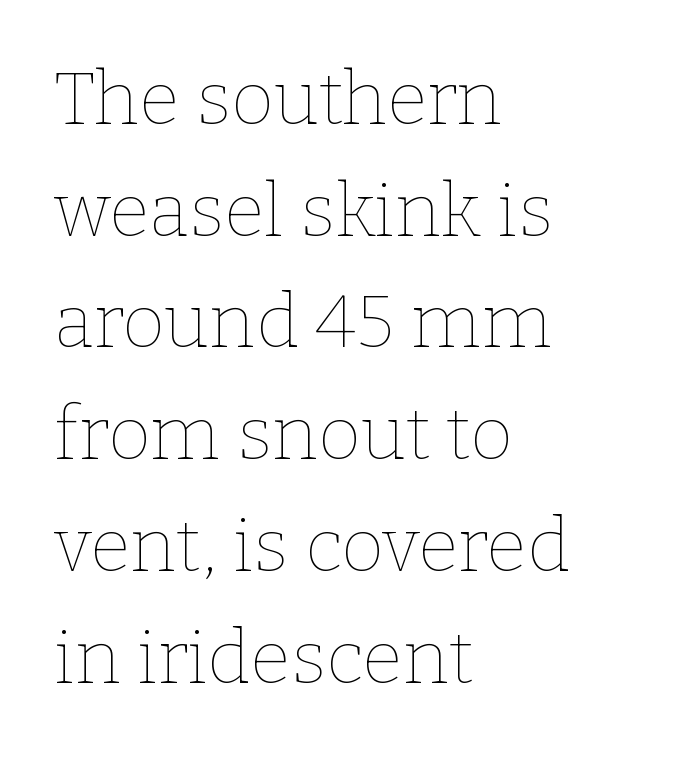
Q: Is the text bold? A: No.
Q: Is the text italic (slanted)? A: No, it is upright.
Q: Is the text underlined? A: No.
Q: How is the paragraph aligned? A: Left-aligned.
Q: Is the spacing between letters normal or unusually wide? A: Normal.
Q: Is the spacing between lines tight, normal or loose? A: Normal.
Q: Width (condensed, normal, or wide)? A: Normal.
Q: Stroke contrast? A: Low.
Q: x-height? A: Medium.
Q: Monospaced? A: No.
